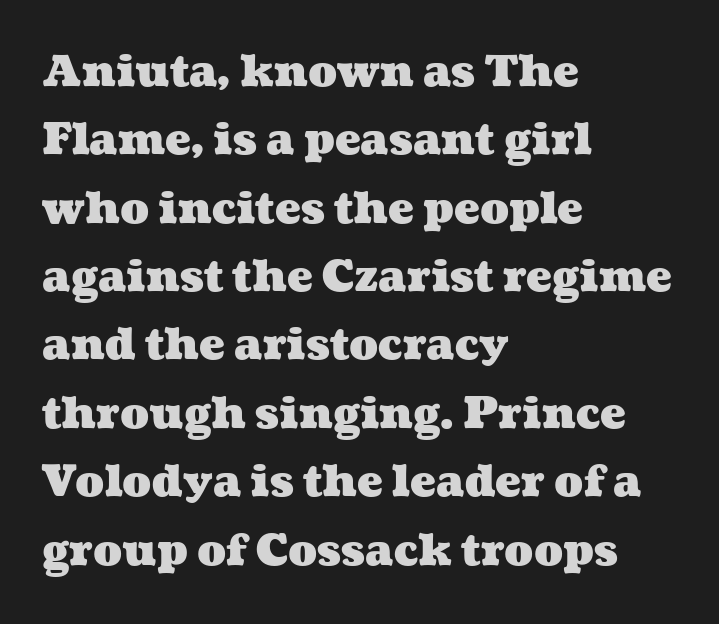
{"bold": "yes", "weight": "heavy", "width": "wide", "stroke_contrast": "medium", "x_height": "medium", "monospaced": "no", "underline": "no", "align": "left", "line_spacing": "normal", "line_spacing_ratio": 1.59, "letter_spacing": "normal", "letter_spacing_em": 0.0, "glyph_px": 43}
